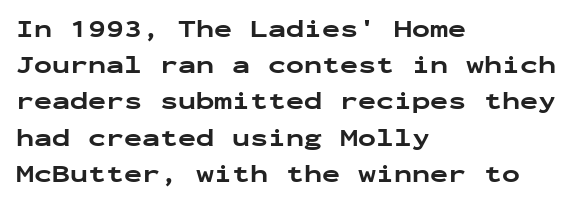
{"italic": "no", "bold": "yes", "underline": "no", "align": "left", "line_spacing": "normal", "line_spacing_ratio": 1.51, "letter_spacing": "normal", "letter_spacing_em": 0.0, "glyph_px": 24}
